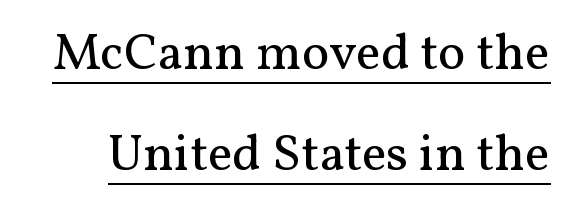
Q: Is the text bold? A: No.
Q: Is the text italic (slanted)? A: No, it is upright.
Q: Is the typeface a serif or a sans-serif typeface? A: Serif.
Q: Is the text underlined? A: Yes.
Q: Is the spacing between letters normal or unusually wide? A: Normal.
Q: Is the spacing between lines tight, normal or loose? A: Loose.
Q: Width (condensed, normal, or wide)? A: Normal.
Q: Stroke contrast? A: Medium.
Q: x-height? A: Medium.
Q: Monospaced? A: No.
